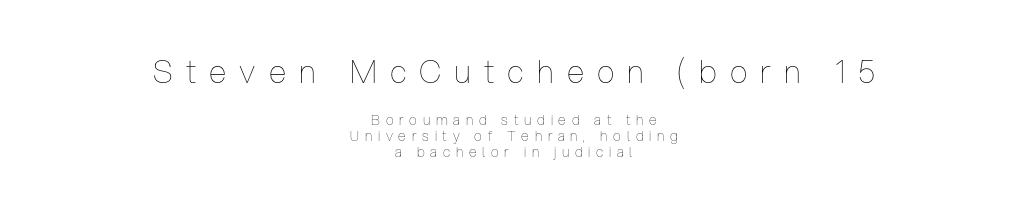
{"italic": "no", "bold": "no", "weight": "thin", "width": "condensed", "stroke_contrast": "low", "x_height": "medium", "monospaced": "no", "underline": "no", "align": "center", "line_spacing": "tight", "line_spacing_ratio": 1.14, "letter_spacing": "wide", "letter_spacing_em": 0.41, "larger_block": "first", "size_ratio": 2.29, "glyph_px": 32}
